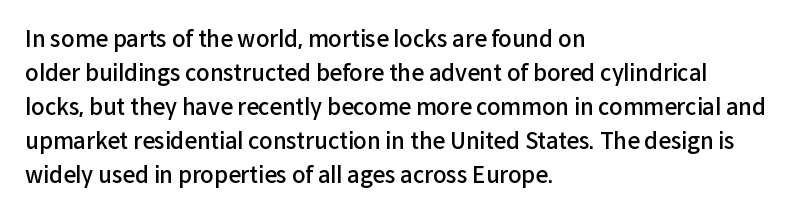
{"italic": "no", "bold": "semi", "underline": "no", "align": "left", "line_spacing": "normal", "line_spacing_ratio": 1.54, "letter_spacing": "normal", "letter_spacing_em": 0.0, "glyph_px": 22}
